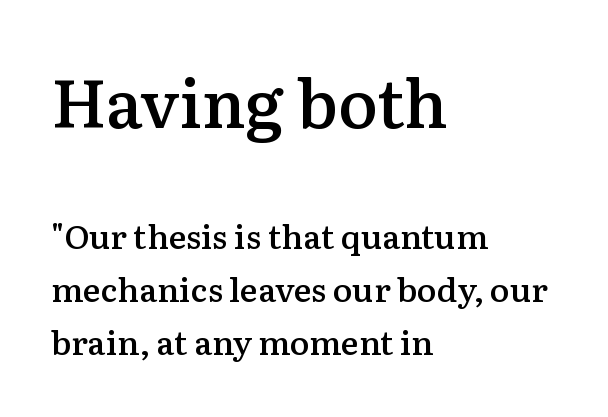
Q: Is the text bold? A: Semi-bold.
Q: Is the text italic (slanted)? A: No, it is upright.
Q: Is the typeface a serif or a sans-serif typeface? A: Serif.
Q: Is the text underlined? A: No.
Q: How is the paragraph aligned? A: Left-aligned.
Q: Is the spacing between letters normal or unusually wide? A: Normal.
Q: Is the spacing between lines tight, normal or loose? A: Normal.
Q: Which block of text is set in a larger size, the first (top) or the second (bottom)? A: The first (top) one.
Q: Width (condensed, normal, or wide)? A: Normal.
Q: Stroke contrast? A: Medium.
Q: x-height? A: Medium.
Q: Monospaced? A: No.
